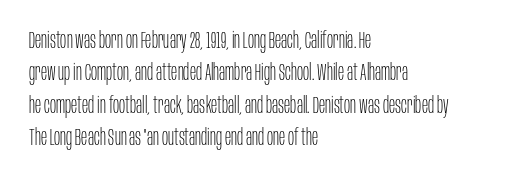
The image shows 23 px text type, upright; set left-aligned, normal line spacing (1.41x), normal letter spacing, not underlined.
